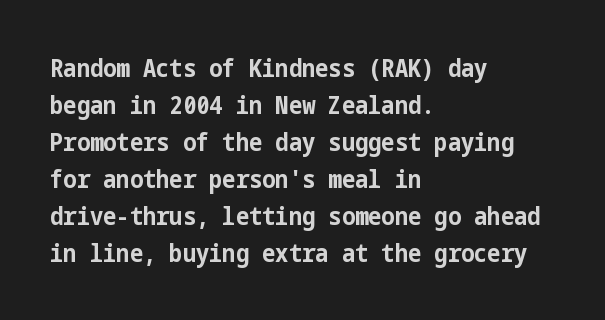
Horizontally, the lines are justified to the leading edge only. These words are printed bold, with thick strokes throughout. These lines sit exactly where default settings would place them. Every character sits straight up, as roman type does. Beneath every word, the page is bare.
